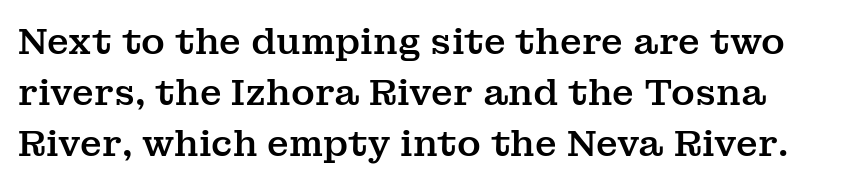
{"serif": "yes", "italic": "no", "width": "normal", "stroke_contrast": "medium", "x_height": "medium", "monospaced": "no", "underline": "no", "line_spacing": "normal", "line_spacing_ratio": 1.41, "letter_spacing": "normal", "letter_spacing_em": 0.0, "glyph_px": 36}
